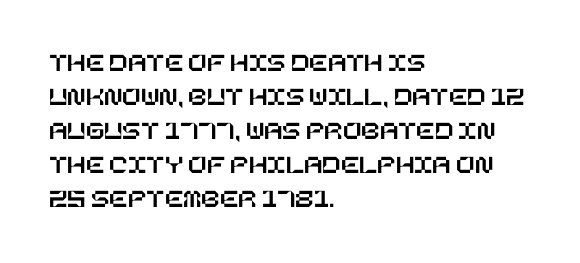
Q: Is the text italic (slanted)? A: No, it is upright.
Q: Is the text underlined? A: No.
Q: How is the paragraph aligned? A: Left-aligned.
Q: Is the spacing between letters normal or unusually wide? A: Normal.
Q: Is the spacing between lines tight, normal or loose? A: Normal.
